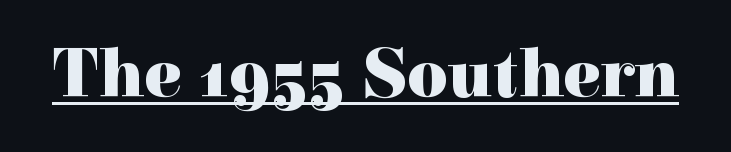
You can tell from the footed stems that serif type was used. Italic: no, the glyphs are upright roman. The glyphs are accompanied by a horizontal stroke just below them. Nobody touched the tracking dial on this one. Spacing verdict: proportional, widths tailored to each character.
